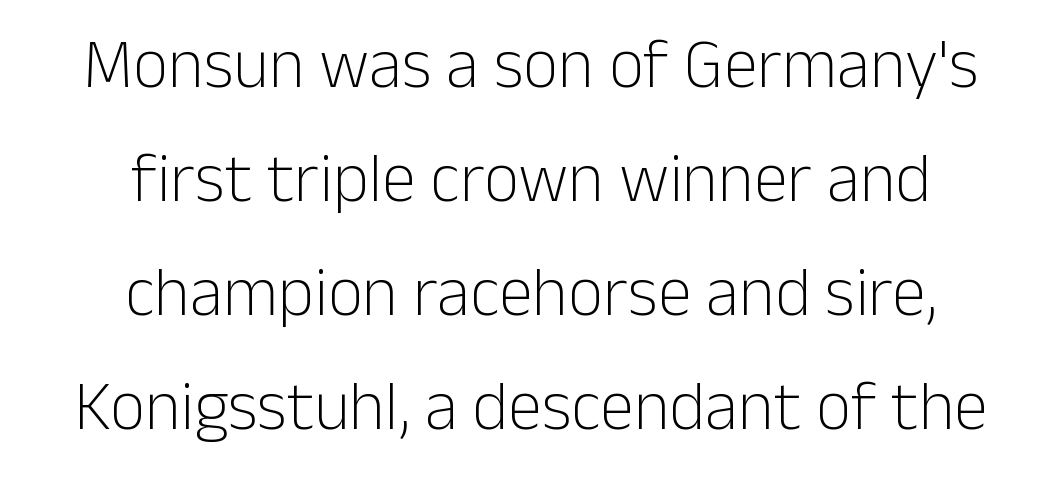
{"serif": "no", "italic": "no", "bold": "no", "weight": "light", "width": "normal", "stroke_contrast": "low", "x_height": "medium", "monospaced": "no", "underline": "no", "align": "center", "line_spacing": "normal", "line_spacing_ratio": 1.65, "letter_spacing": "normal", "letter_spacing_em": 0.0, "glyph_px": 69}
